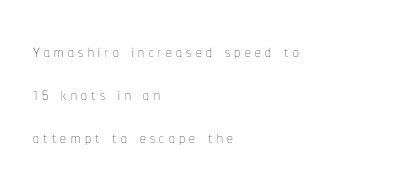
The face looks like a standard text weight, possibly lighter. The rag falls on the right side of this text block. The type sits square on the baseline with zero lean. The strip under each line holds only bare page.
